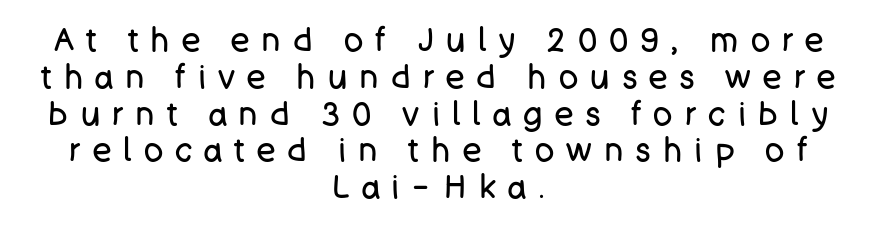
The image shows 32 px regular-weight sans-serif type, upright; set centered, tight line spacing (1.15x), unusually wide letter spacing (+0.38 em), not underlined; low stroke contrast and a large x-height.
